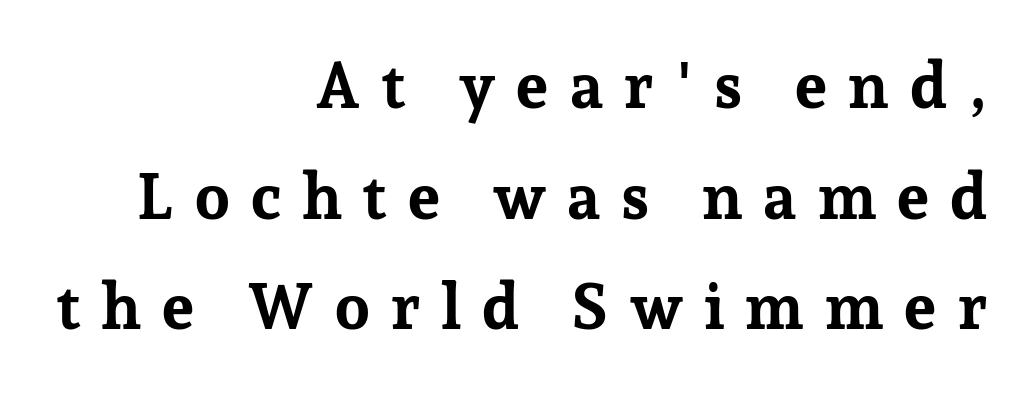
{"serif": "yes", "italic": "no", "bold": "yes", "weight": "bold", "width": "normal", "stroke_contrast": "low", "x_height": "medium", "monospaced": "no", "underline": "no", "align": "right", "line_spacing_ratio": 1.73, "letter_spacing": "wide", "letter_spacing_em": 0.3, "glyph_px": 64}
